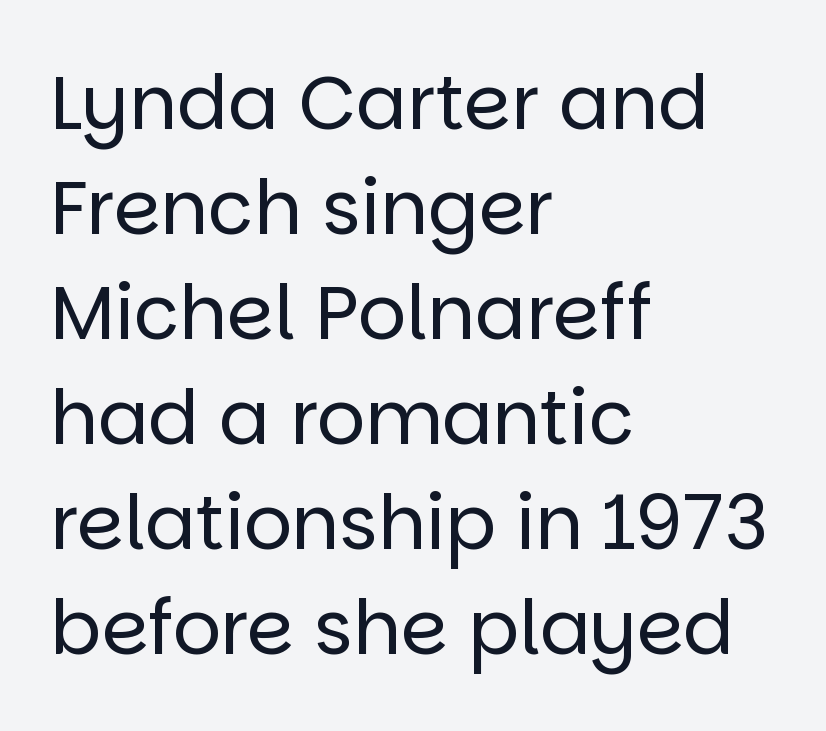
The font's upright variant was chosen for this text. Each letter keeps its own natural width here, so spacing adapts to shape. Is the letter spacing exaggerated? No — it looks like the ordinary default. Leftover space on each line is placed entirely after the last word.
